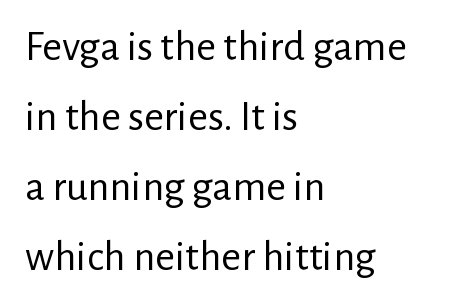
Look at the bottom of the vertical strokes: they stop flat, with no serifs. This sample uses plain, unmodified letter spacing. The rendering uses natural spacing where letterforms have individual widths. When letters stand straight like this, we call the style roman or upright. The area under the type is left untouched.
